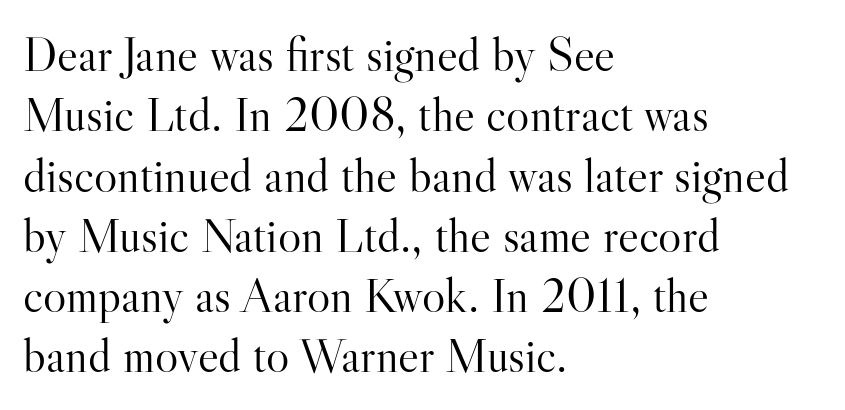
Q: Is the text bold? A: No.
Q: Is the text italic (slanted)? A: No, it is upright.
Q: Is the typeface a serif or a sans-serif typeface? A: Serif.
Q: Is the text underlined? A: No.
Q: How is the paragraph aligned? A: Left-aligned.
Q: Is the spacing between letters normal or unusually wide? A: Normal.
Q: Width (condensed, normal, or wide)? A: Normal.
Q: Stroke contrast? A: High.
Q: x-height? A: Small.
Q: Monospaced? A: No.
